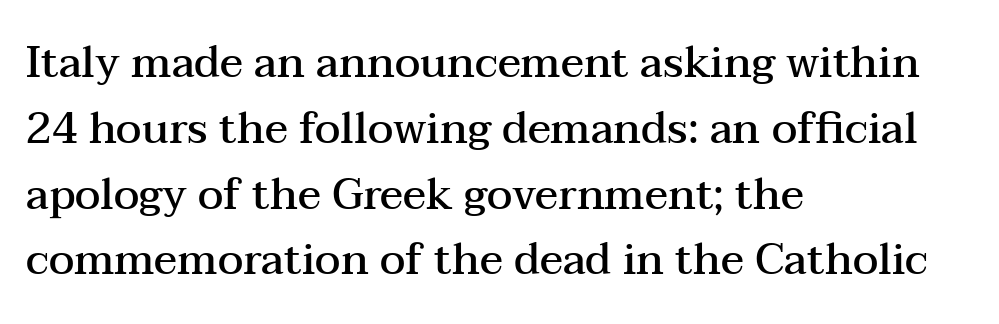
Q: Is the text bold? A: Semi-bold.
Q: Is the text italic (slanted)? A: No, it is upright.
Q: Is the typeface a serif or a sans-serif typeface? A: Serif.
Q: Is the text underlined? A: No.
Q: How is the paragraph aligned? A: Left-aligned.
Q: Is the spacing between letters normal or unusually wide? A: Normal.
Q: Is the spacing between lines tight, normal or loose? A: Normal.
Q: Width (condensed, normal, or wide)? A: Wide.
Q: Stroke contrast? A: Medium.
Q: x-height? A: Medium.
Q: Monospaced? A: No.
